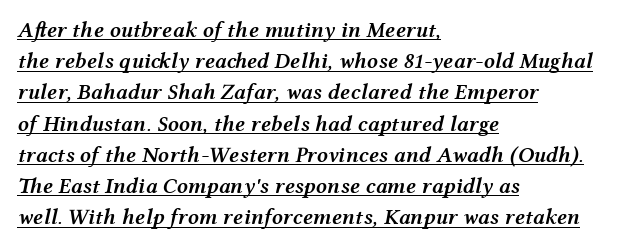
Q: Is the text bold? A: Semi-bold.
Q: Is the text italic (slanted)? A: Yes, it leans right by about 12 degrees.
Q: Is the text underlined? A: Yes.
Q: How is the paragraph aligned? A: Left-aligned.
Q: Is the spacing between letters normal or unusually wide? A: Normal.
Q: Is the spacing between lines tight, normal or loose? A: Normal.
